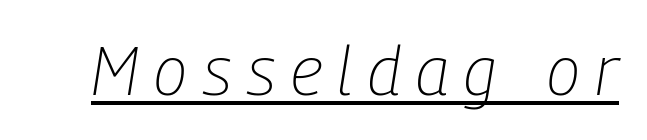
{"italic": "yes", "lean": "right", "slant_degrees": 9, "bold": "no", "weight": "light", "width": "condensed", "stroke_contrast": "low", "x_height": "medium", "monospaced": "no", "underline": "yes", "letter_spacing": "wide", "letter_spacing_em": 0.23, "glyph_px": 68}
